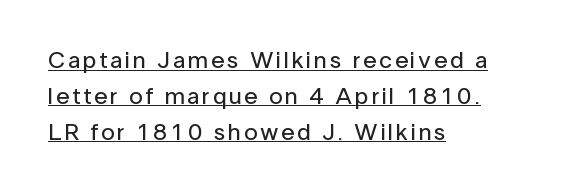
Q: Is the text italic (slanted)? A: No, it is upright.
Q: Is the text underlined? A: Yes.
Q: How is the paragraph aligned? A: Left-aligned.
Q: Is the spacing between lines tight, normal or loose? A: Normal.
